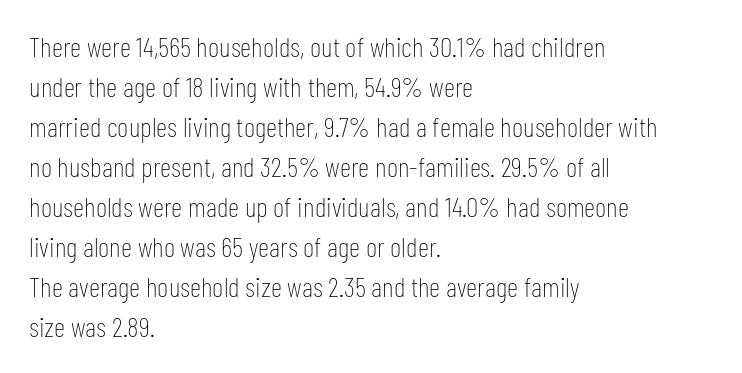
The image shows 28 px thin, condensed sans-serif type, upright; set left-aligned, normal line spacing (1.43x), normal letter spacing, not underlined; low stroke contrast and a medium x-height.
